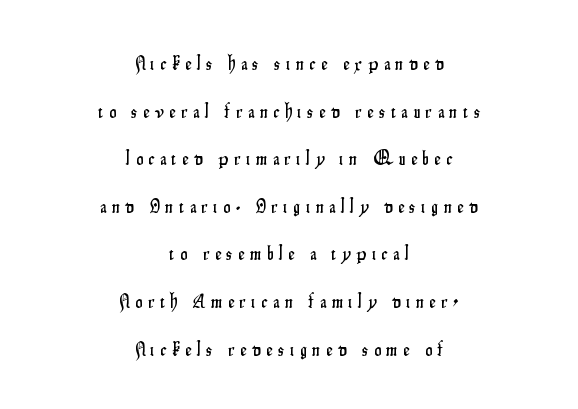
{"italic": "no", "underline": "no", "align": "center", "line_spacing": "loose", "line_spacing_ratio": 2.38, "letter_spacing": "wide", "letter_spacing_em": 0.28, "glyph_px": 20}
